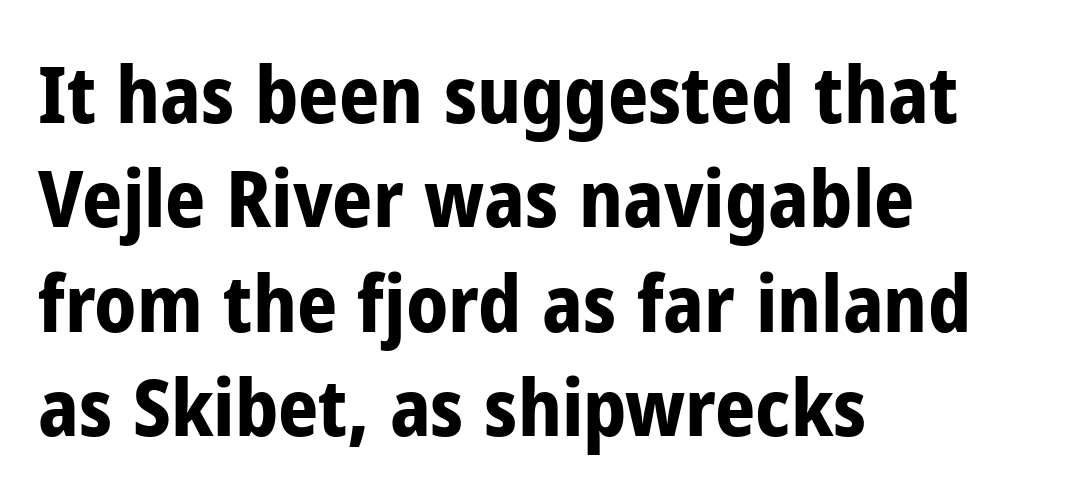
Q: Is the text bold? A: Yes.
Q: Is the text italic (slanted)? A: No, it is upright.
Q: Is the typeface a serif or a sans-serif typeface? A: Sans-serif.
Q: Is the text underlined? A: No.
Q: How is the paragraph aligned? A: Left-aligned.
Q: Is the spacing between letters normal or unusually wide? A: Normal.
Q: Is the spacing between lines tight, normal or loose? A: Normal.
Q: Width (condensed, normal, or wide)? A: Condensed.
Q: Stroke contrast? A: Low.
Q: x-height? A: Medium.
Q: Monospaced? A: No.
